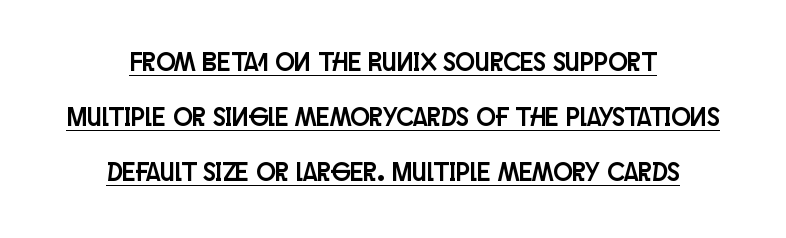
The image shows 26 px text type, upright; set centered, loose line spacing (2.12x), normal letter spacing, underlined.
